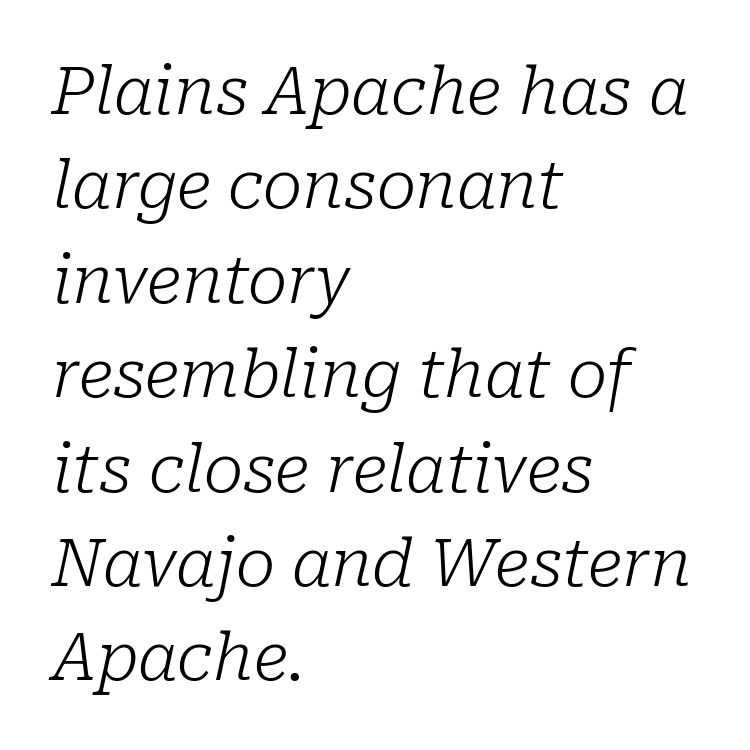
The image shows 66 px light serif type, italic (leaning right); set left-aligned, normal line spacing (1.43x), normal letter spacing, not underlined; low stroke contrast and a medium x-height.
